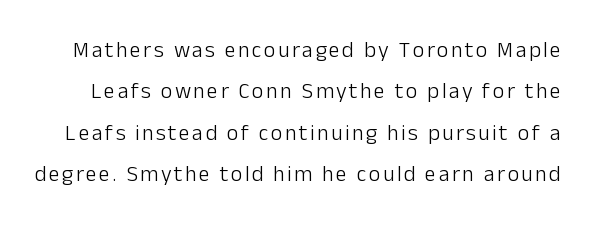
Q: Is the text bold? A: No.
Q: Is the text italic (slanted)? A: No, it is upright.
Q: Is the text underlined? A: No.
